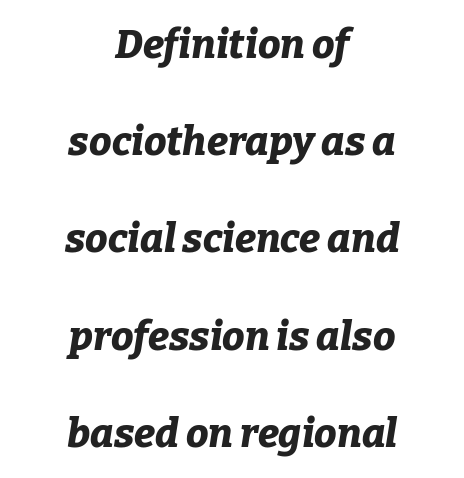
This sample trades compactness for vertical openness between lines. Note the varied advance widths — an 'i' is clearly narrower than an 'm'. Rule under the text: the space is simply empty. Spacing between characters is what you'd get straight out of the box. Notice how thick the strokes are: this is what a full bold looks like.
